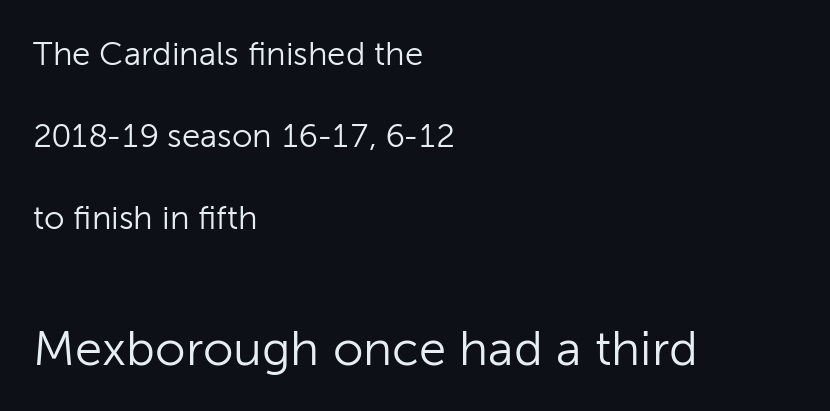
{"serif": "no", "italic": "no", "bold": "no", "weight": "light", "width": "normal", "stroke_contrast": "low", "x_height": "medium", "monospaced": "no", "underline": "no", "align": "left", "line_spacing": "loose", "line_spacing_ratio": 2.48, "letter_spacing": "normal", "letter_spacing_em": 0.0, "larger_block": "second", "size_ratio": 1.48, "glyph_px": 49}
